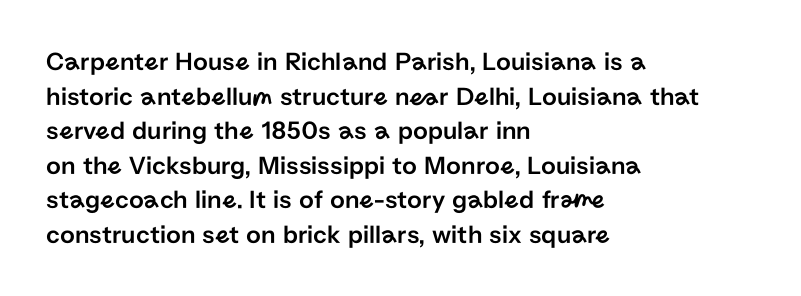
Reading down the block, your eye returns to a fixed left position each line. The line-height multiplier appears to be the usual default. Anything drawn beneath the words? Only blank space. Nope, not italic — everything's standing straight. No extra tracking has been applied to these lines.
